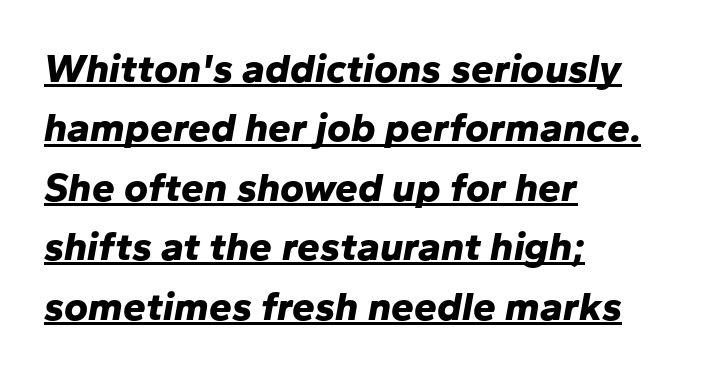
{"italic": "yes", "lean": "right", "slant_degrees": 10, "bold": "yes", "weight": "bold", "width": "normal", "stroke_contrast": "low", "x_height": "medium", "monospaced": "no", "underline": "yes", "align": "left", "line_spacing": "normal", "line_spacing_ratio": 1.45, "letter_spacing": "normal", "letter_spacing_em": 0.0, "glyph_px": 41}
